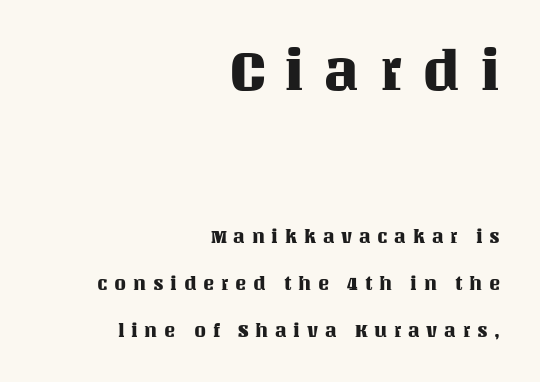
{"italic": "no", "width": "normal", "stroke_contrast": "medium", "x_height": "large", "monospaced": "no", "underline": "no", "align": "right", "line_spacing": "loose", "line_spacing_ratio": 2.47, "letter_spacing": "wide", "letter_spacing_em": 0.35, "larger_block": "first", "size_ratio": 3.0, "glyph_px": 57}
